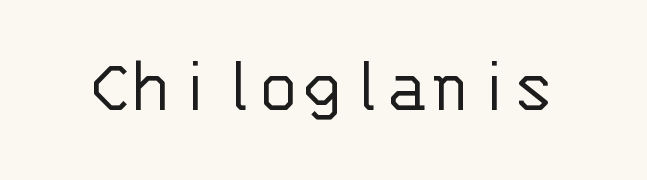
Q: Is the text bold? A: No.
Q: Is the text italic (slanted)? A: No, it is upright.
Q: Is the typeface a serif or a sans-serif typeface? A: Sans-serif.
Q: Is the text underlined? A: No.
Q: Is the spacing between letters normal or unusually wide? A: Normal.
Q: Width (condensed, normal, or wide)? A: Normal.
Q: Stroke contrast? A: Low.
Q: x-height? A: Large.
Q: Monospaced? A: Yes.
